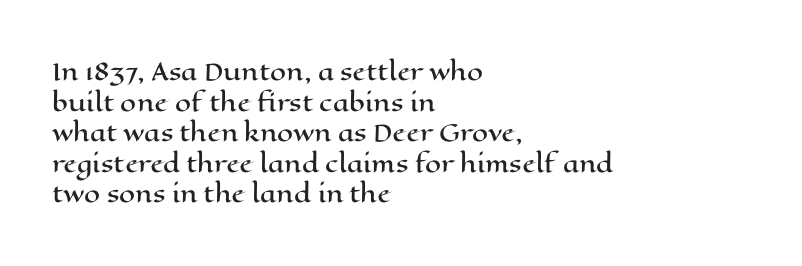
Q: Is the text italic (slanted)? A: No, it is upright.
Q: Is the text underlined? A: No.
Q: How is the paragraph aligned? A: Left-aligned.
Q: Is the spacing between letters normal or unusually wide? A: Normal.
Q: Is the spacing between lines tight, normal or loose? A: Normal.
